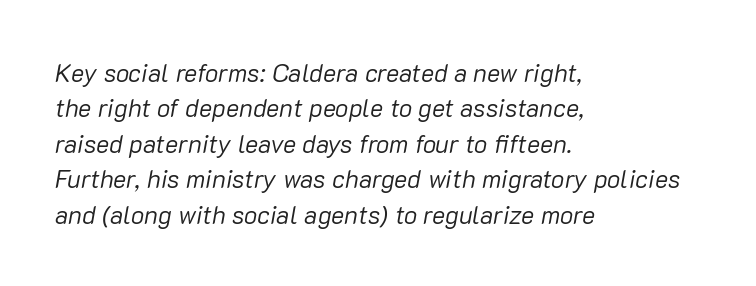
The image shows 25 px text type, italic (leaning right); set left-aligned, normal line spacing (1.42x), normal letter spacing, not underlined.
